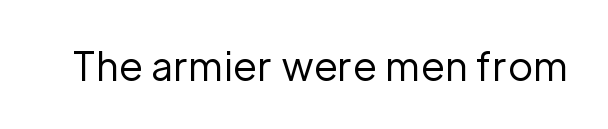
The image shows 39 px regular-weight sans-serif type, upright; set normal letter spacing, not underlined; low stroke contrast and a medium x-height.
